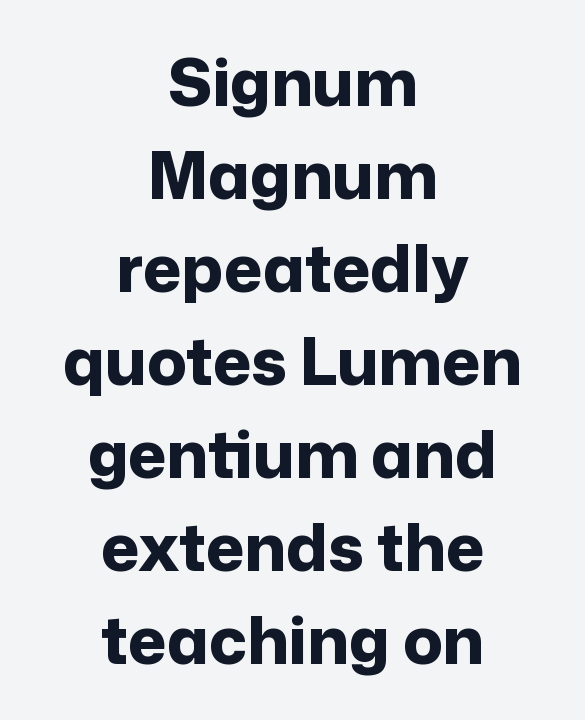
{"serif": "no", "italic": "no", "bold": "yes", "weight": "bold", "width": "normal", "stroke_contrast": "low", "x_height": "medium", "monospaced": "no", "underline": "no", "align": "center", "line_spacing": "normal", "line_spacing_ratio": 1.43, "letter_spacing": "normal", "letter_spacing_em": 0.0, "glyph_px": 65}
